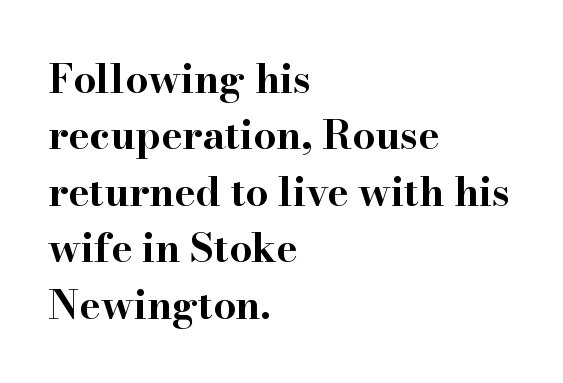
Italic: no, the glyphs are upright roman. Varying glyph widths throughout — classic text-font behaviour. Type without underlining. What's the leading like? Ordinary, nothing unusual. Strokes here are thick enough to call this a true bold.
